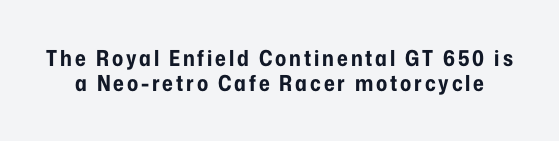
The image shows 22 px bold type, upright; set tight line spacing (1.13x), not underlined.
